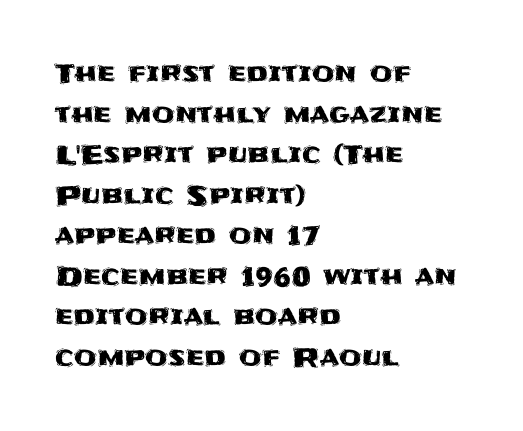
Q: Is the text italic (slanted)? A: No, it is upright.
Q: Is the text underlined? A: No.
Q: How is the paragraph aligned? A: Left-aligned.
Q: Is the spacing between letters normal or unusually wide? A: Normal.
Q: Is the spacing between lines tight, normal or loose? A: Normal.
